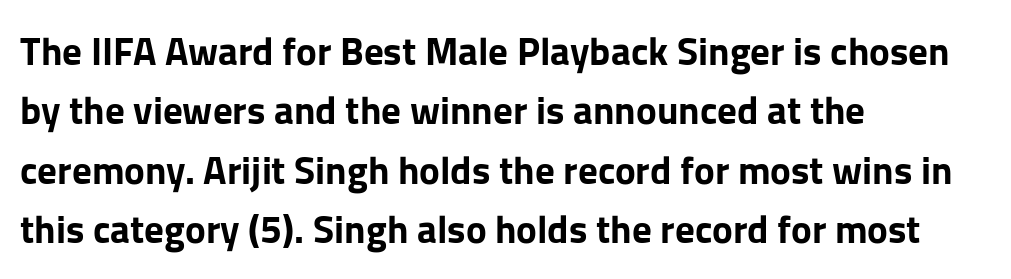
Q: Is the text bold? A: Yes.
Q: Is the text italic (slanted)? A: No, it is upright.
Q: Is the typeface a serif or a sans-serif typeface? A: Sans-serif.
Q: Is the text underlined? A: No.
Q: How is the paragraph aligned? A: Left-aligned.
Q: Is the spacing between letters normal or unusually wide? A: Normal.
Q: Is the spacing between lines tight, normal or loose? A: Normal.
Q: Width (condensed, normal, or wide)? A: Normal.
Q: Stroke contrast? A: Low.
Q: x-height? A: Medium.
Q: Monospaced? A: No.
